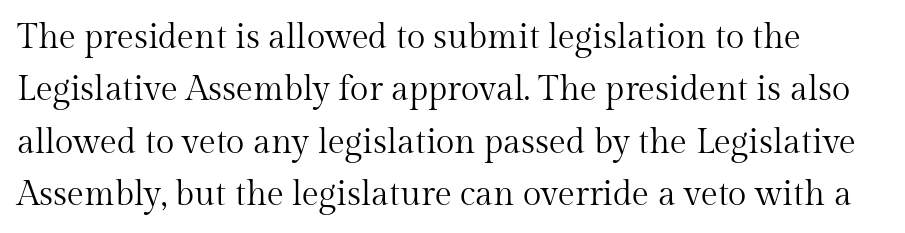
{"serif": "yes", "italic": "no", "bold": "no", "weight": "regular", "width": "normal", "stroke_contrast": "medium", "x_height": "medium", "monospaced": "no", "underline": "no", "line_spacing": "normal", "line_spacing_ratio": 1.54, "letter_spacing": "normal", "letter_spacing_em": 0.0, "glyph_px": 34}
